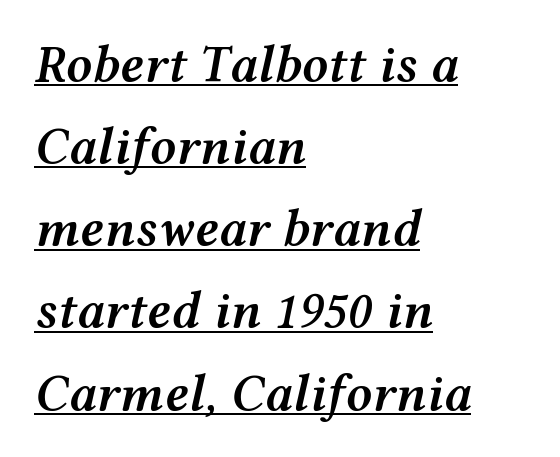
{"italic": "yes", "lean": "right", "slant_degrees": 12, "bold": "semi", "weight": "semibold", "width": "wide", "stroke_contrast": "medium", "x_height": "medium", "monospaced": "no", "underline": "yes", "align": "left", "line_spacing": "normal", "line_spacing_ratio": 1.58, "letter_spacing": "normal", "letter_spacing_em": 0.0, "glyph_px": 52}
